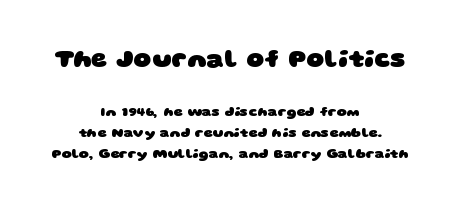
Inter-character spacing is left at the font's built-in metrics. The passage is arranged like a title page — every line centered. Beneath every word, the page is bare. In terms of weight, the rendering is a true, heavy bold. Which chunk is bigger? The first one — the top block dwarfs the bottom.
